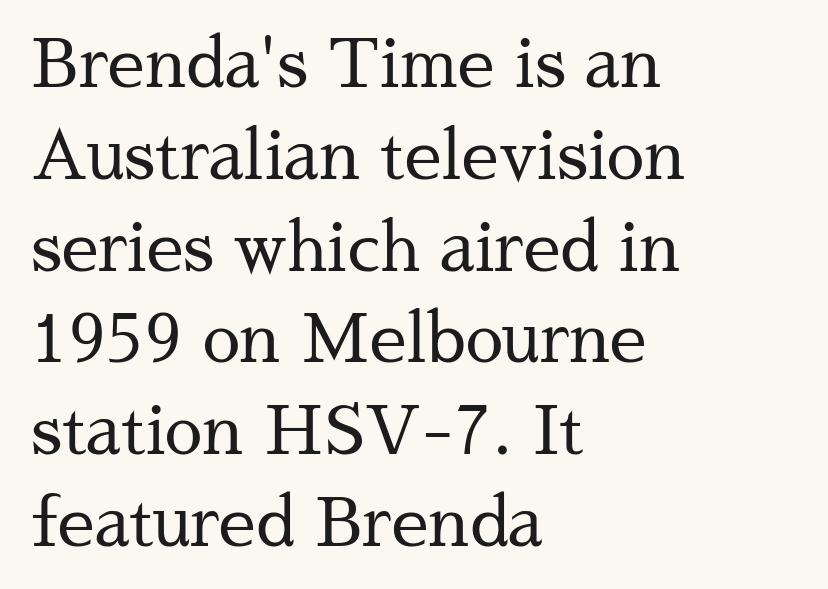
Words appear dense and cohesive because spacing is normal. This rendering uses left alignment, leaving the right contour irregular. This sample has the flowing, uneven cadence of proportional lettering. Each stroke keeps to a modest, everyday thickness or less.
